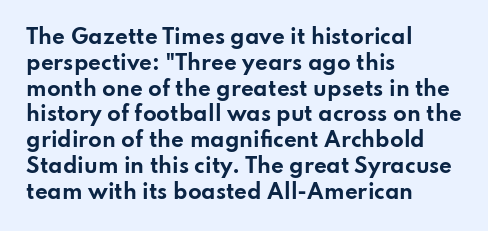
{"italic": "no", "bold": "yes", "underline": "no", "align": "left", "line_spacing": "normal", "line_spacing_ratio": 1.29, "letter_spacing": "normal", "letter_spacing_em": 0.0, "glyph_px": 20}
